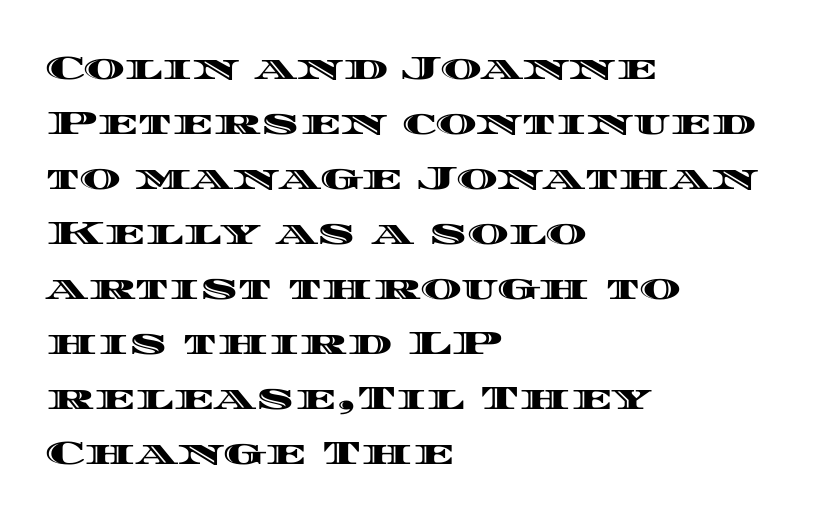
Q: Is the text italic (slanted)? A: No, it is upright.
Q: Is the text underlined? A: No.
Q: How is the paragraph aligned? A: Left-aligned.
Q: Is the spacing between letters normal or unusually wide? A: Normal.
Q: Is the spacing between lines tight, normal or loose? A: Normal.
Q: Width (condensed, normal, or wide)? A: Wide.
Q: x-height? A: Large.
Q: Monospaced? A: No.
